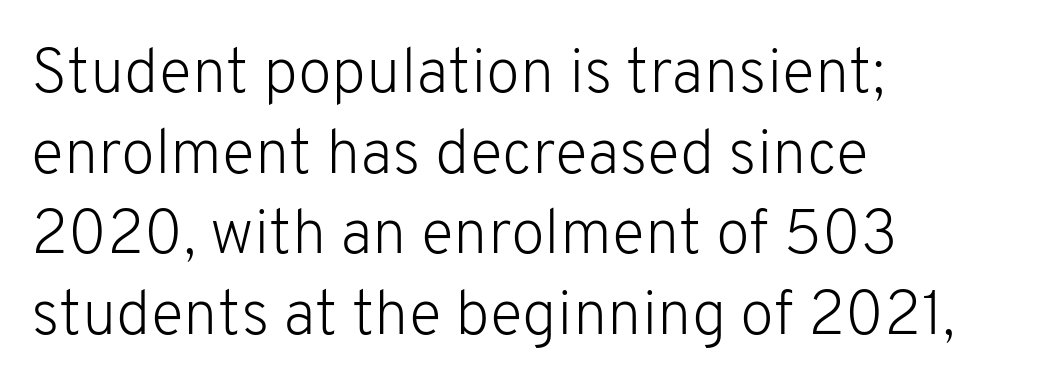
{"serif": "no", "italic": "no", "bold": "no", "weight": "light", "width": "normal", "stroke_contrast": "low", "x_height": "medium", "monospaced": "no", "underline": "no", "align": "left", "line_spacing": "normal", "line_spacing_ratio": 1.3, "letter_spacing": "normal", "letter_spacing_em": 0.0, "glyph_px": 62}
